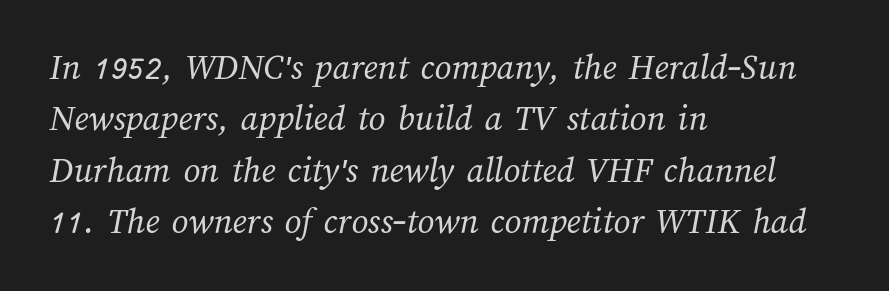
Spacing verdict: proportional, widths tailored to each character. Successive baselines arrive at the customary interval. The words here are not underlined. How are the letters spaced? Ordinarily, with no added tracking. The strokes are not fattened; the text isn't bold.
